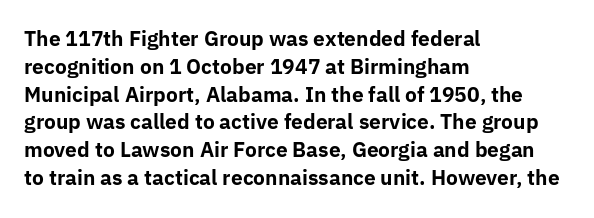
Is there any slant? The stems are plumb. Notice how thick the strokes are: this is what a full bold looks like. The vertical gap from one line to the next is medium. Leftover space on each line is placed entirely after the last word. The zone under the glyphs is completely vacant.
